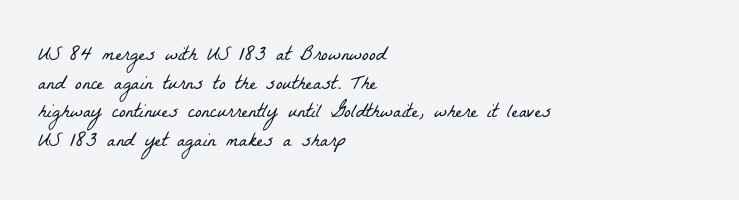
Q: Is the text bold? A: No.
Q: Is the text underlined? A: No.
Q: How is the paragraph aligned? A: Left-aligned.
Q: Is the spacing between letters normal or unusually wide? A: Normal.
Q: Is the spacing between lines tight, normal or loose? A: Normal.
